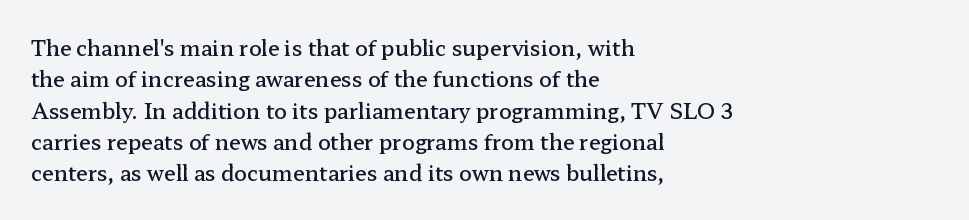
The image shows 21 px text type, upright; set left-aligned, normal line spacing (1.49x), normal letter spacing, not underlined.
